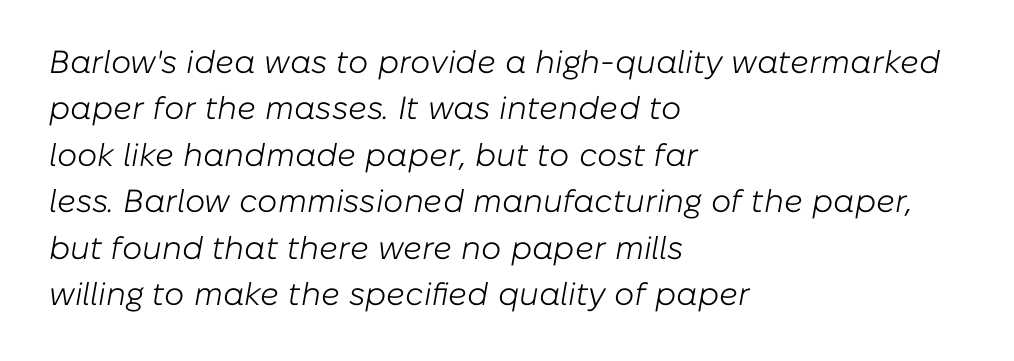
The image shows 32 px light type, italic (leaning right); set left-aligned, normal line spacing (1.45x), normal letter spacing, not underlined; low stroke contrast and a medium x-height.
